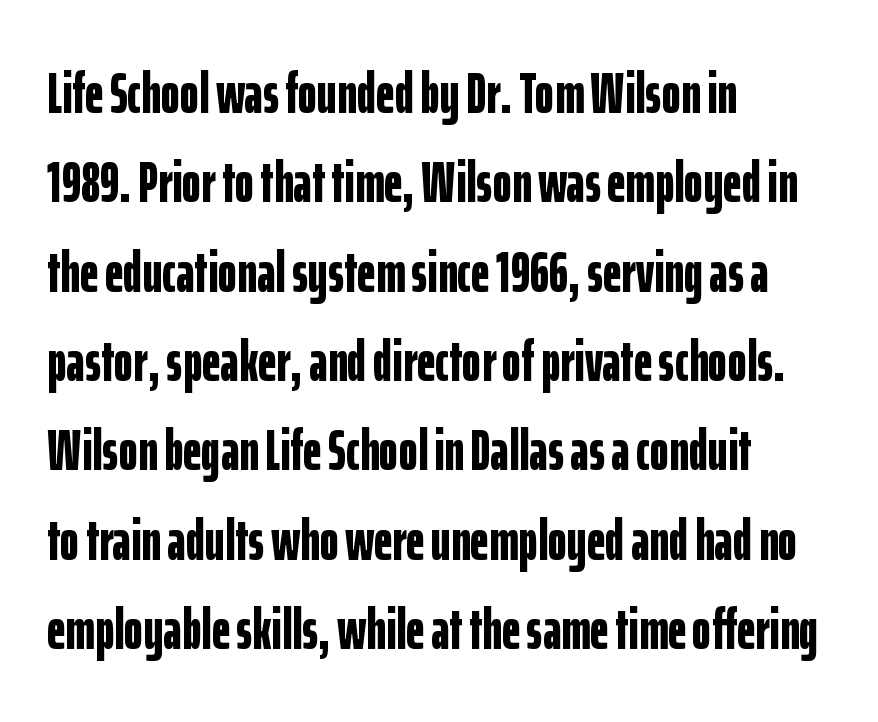
Varying glyph widths throughout — classic text-font behaviour. Visually the block forms a straight wall on the left and a jagged coastline on the right. Vertical strokes here are truly vertical. Stroke thickness is high; the sample reads as a true bold. Standard letterfit; no display-style spreading of the glyphs.
